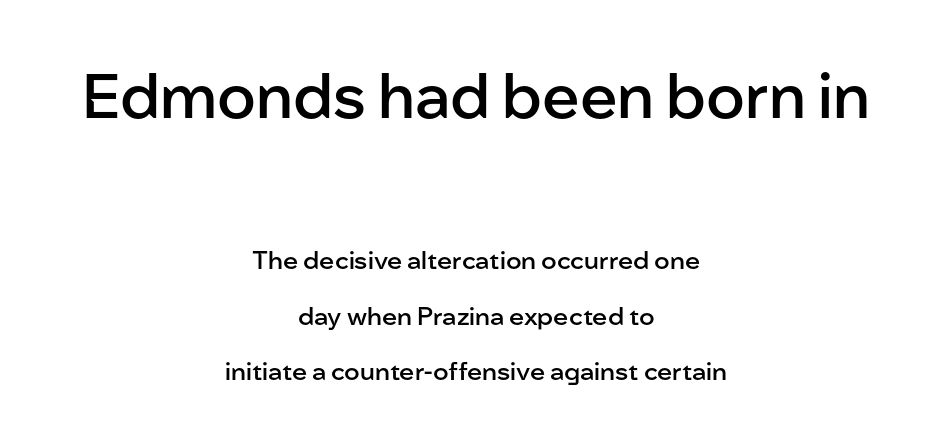
The image shows 62 px semibold sans-serif type, upright; set centered, loose line spacing (2.23x), normal letter spacing, not underlined; the first (top) block is 2.48x larger; low stroke contrast and a medium x-height.
